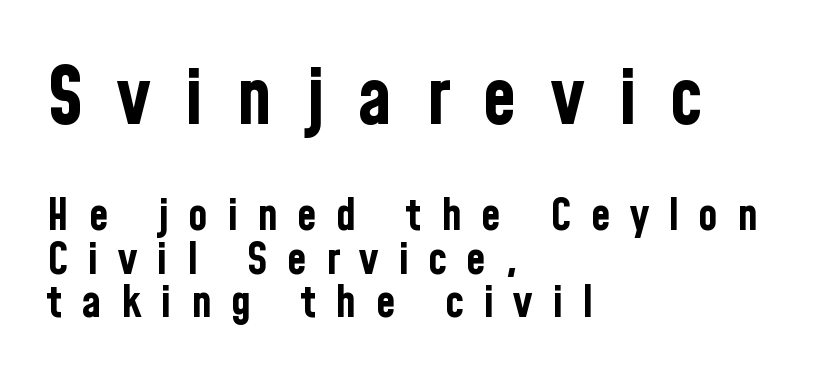
The line texture is sparse and dotted thanks to wide tracking. Notice how the stems are strictly vertical — no italics here. Letterform terminals end flat and unadorned throughout the passage. Is there much room between lines? No — they nearly touch. Do the characters align in a grid? No, the font is proportional. Character size in the leading block exceeds that of the trailing block.
